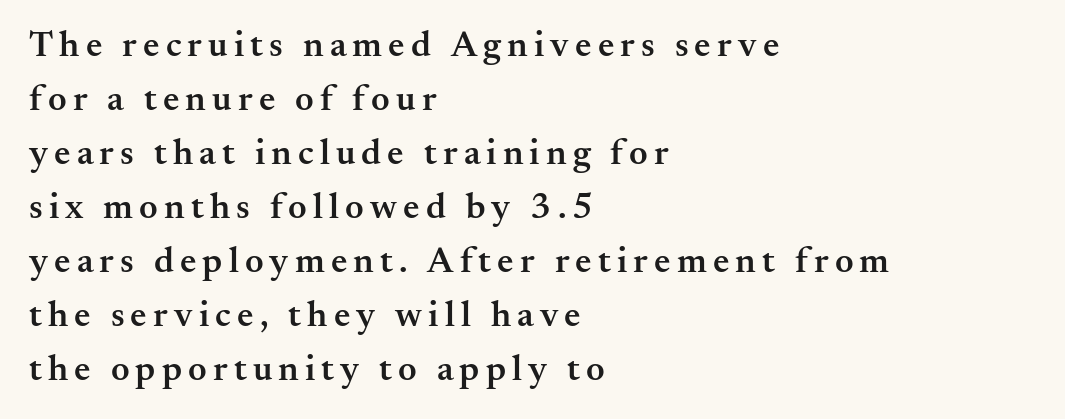
Q: Is the text bold? A: Semi-bold.
Q: Is the text italic (slanted)? A: No, it is upright.
Q: Is the typeface a serif or a sans-serif typeface? A: Serif.
Q: Is the text underlined? A: No.
Q: How is the paragraph aligned? A: Left-aligned.
Q: Is the spacing between lines tight, normal or loose? A: Normal.
Q: Width (condensed, normal, or wide)? A: Normal.
Q: Stroke contrast? A: Medium.
Q: x-height? A: Small.
Q: Monospaced? A: No.
